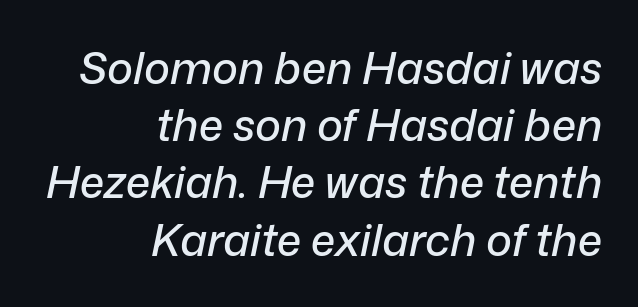
The image shows 44 px text type, italic (leaning right); set right-aligned, normal line spacing (1.3x), normal letter spacing, not underlined; low stroke contrast and a medium x-height.
